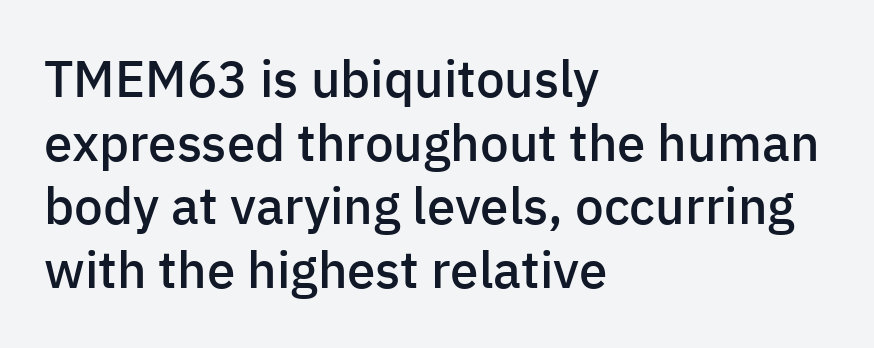
Q: Is the text bold? A: Semi-bold.
Q: Is the text italic (slanted)? A: No, it is upright.
Q: Is the typeface a serif or a sans-serif typeface? A: Sans-serif.
Q: Is the text underlined? A: No.
Q: How is the paragraph aligned? A: Left-aligned.
Q: Is the spacing between letters normal or unusually wide? A: Normal.
Q: Is the spacing between lines tight, normal or loose? A: Normal.
Q: Width (condensed, normal, or wide)? A: Normal.
Q: Stroke contrast? A: Low.
Q: x-height? A: Medium.
Q: Monospaced? A: No.
